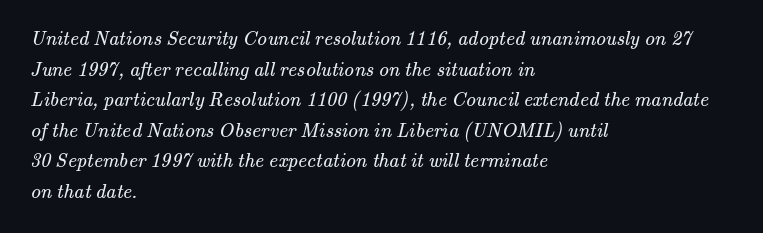
Q: Is the text bold? A: No.
Q: Is the text underlined? A: No.
Q: How is the paragraph aligned? A: Left-aligned.
Q: Is the spacing between letters normal or unusually wide? A: Normal.
Q: Is the spacing between lines tight, normal or loose? A: Normal.
